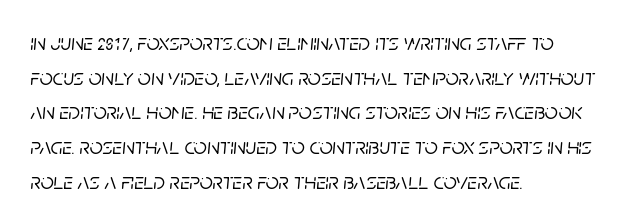
The rag falls on the right side of this text block. The typography opts for an oblique posture over an upright one. This rendering leaves character spacing at its baseline value. Baseline-to-baseline distance is the conventional proportion of letter height.
